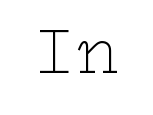
Posture: vertical. No heavy texture on the line: the type isn't bold. Compared with typical body copy, the letter spacing here is the same. The passage shown is not underscored anywhere.
